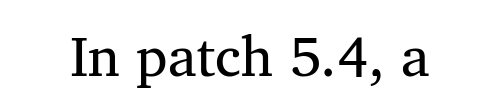
The image shows 56 px regular-weight serif type, upright; set normal letter spacing, not underlined; medium stroke contrast and a medium x-height.
